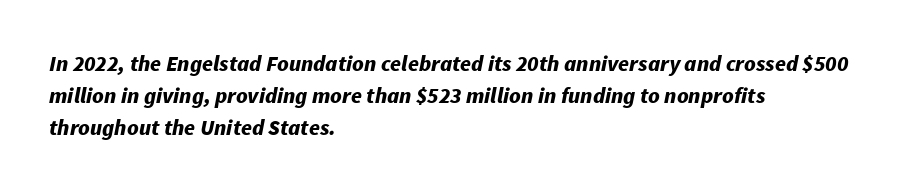
The image shows 22 px bold type, italic (leaning right); set left-aligned, normal line spacing (1.45x), normal letter spacing, not underlined.
